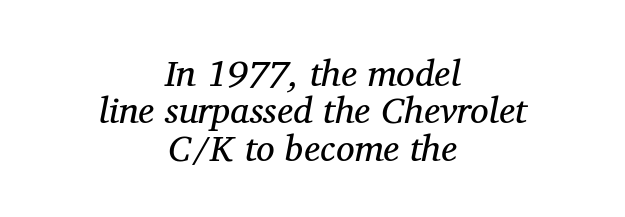
{"serif": "yes", "italic": "yes", "lean": "right", "slant_degrees": 11, "bold": "no", "weight": "regular", "width": "normal", "stroke_contrast": "medium", "x_height": "medium", "monospaced": "no", "underline": "no", "align": "center", "line_spacing": "tight", "line_spacing_ratio": 1.01, "letter_spacing": "normal", "letter_spacing_em": 0.0, "glyph_px": 37}
